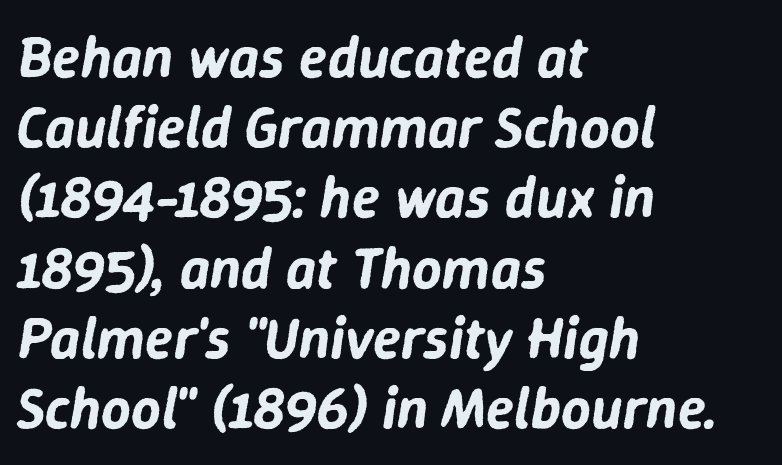
The image shows 58 px text type, italic (leaning right); set left-aligned, line spacing 1.21x, normal letter spacing, not underlined; low stroke contrast and a medium x-height.
